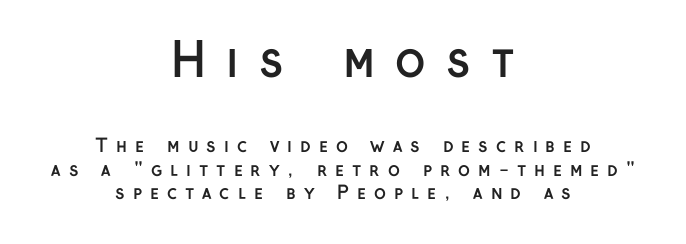
In this sample the first text group is rendered at the bigger scale. The type family on display is of the sans-serif kind. Students, note that the glyphs here are deliberately spaced far apart. Summary of weight: heavy, a full bold.
